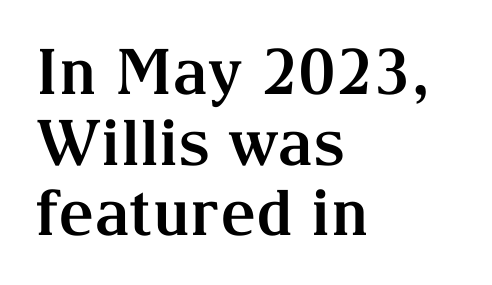
Q: Is the text bold? A: Yes.
Q: Is the text italic (slanted)? A: No, it is upright.
Q: Is the typeface a serif or a sans-serif typeface? A: Serif.
Q: Is the text underlined? A: No.
Q: How is the paragraph aligned? A: Left-aligned.
Q: Is the spacing between letters normal or unusually wide? A: Normal.
Q: Is the spacing between lines tight, normal or loose? A: Tight.
Q: Width (condensed, normal, or wide)? A: Normal.
Q: Stroke contrast? A: Medium.
Q: x-height? A: Medium.
Q: Monospaced? A: No.
